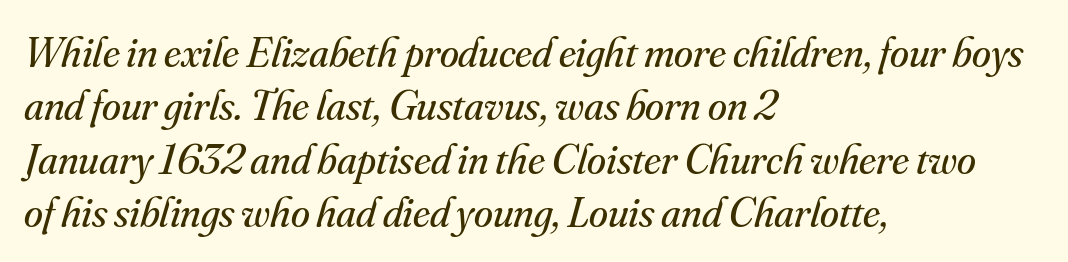
The image shows 43 px regular-weight serif type, italic (leaning right); set left-aligned, line spacing 1.24x, normal letter spacing, not underlined; medium stroke contrast and a small x-height.
